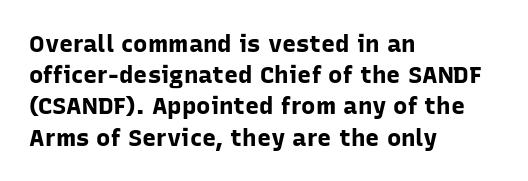
The image shows 24 px bold type, upright; set left-aligned, normal line spacing (1.3x), normal letter spacing, not underlined.
